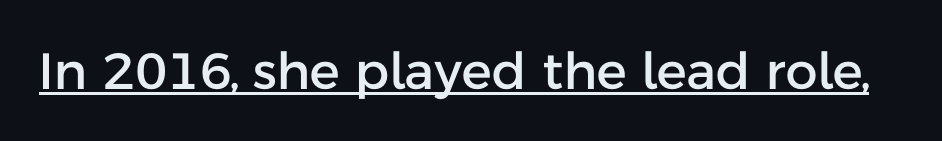
The image shows 51 px sans-serif type, upright; set normal letter spacing, underlined; low stroke contrast and a medium x-height.
